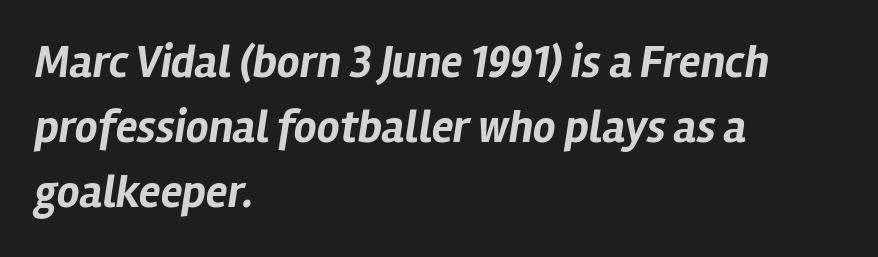
{"italic": "yes", "lean": "right", "slant_degrees": 12, "bold": "yes", "weight": "bold", "width": "normal", "stroke_contrast": "low", "x_height": "medium", "monospaced": "no", "underline": "no", "align": "left", "line_spacing": "normal", "line_spacing_ratio": 1.45, "letter_spacing": "normal", "letter_spacing_em": 0.0, "glyph_px": 45}
